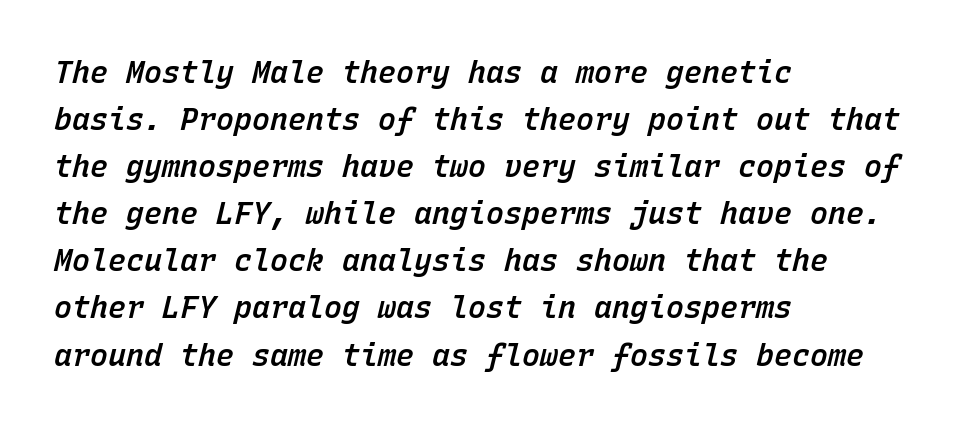
Q: Is the text bold? A: Semi-bold.
Q: Is the text italic (slanted)? A: Yes, it leans right by about 15 degrees.
Q: Is the text underlined? A: No.
Q: How is the paragraph aligned? A: Left-aligned.
Q: Is the spacing between letters normal or unusually wide? A: Normal.
Q: Is the spacing between lines tight, normal or loose? A: Normal.
Q: Width (condensed, normal, or wide)? A: Normal.
Q: Stroke contrast? A: Low.
Q: x-height? A: Medium.
Q: Monospaced? A: Yes.
